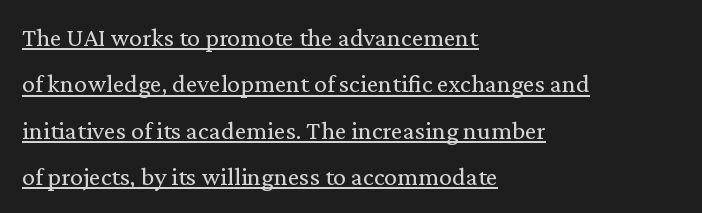
Reading down the block, your eye returns to a fixed left position each line. Notice how a bar underscores the lettering throughout. Does the lettering tilt? It doesn't — this is upright. Words appear dense and cohesive because spacing is normal.
